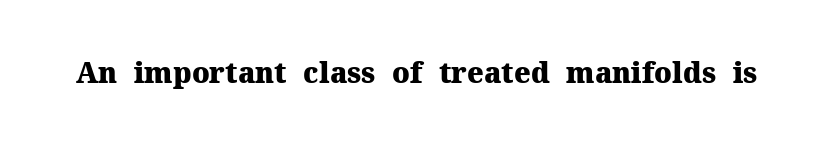
The string is rendered with underlining switched off. The passage shown has conventional tracking throughout. Character widths vary here, with narrow letters taking less room than wide ones. Ascenders rise straight up at ninety degrees.
